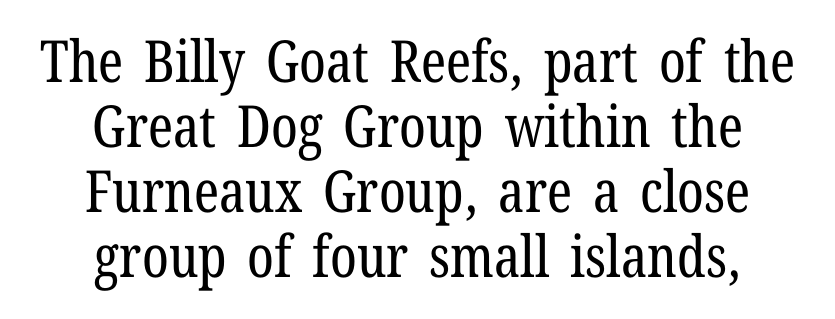
Q: Is the text bold? A: No.
Q: Is the text italic (slanted)? A: No, it is upright.
Q: Is the typeface a serif or a sans-serif typeface? A: Serif.
Q: Is the text underlined? A: No.
Q: How is the paragraph aligned? A: Centered.
Q: Is the spacing between letters normal or unusually wide? A: Normal.
Q: Is the spacing between lines tight, normal or loose? A: Tight.
Q: Width (condensed, normal, or wide)? A: Condensed.
Q: Stroke contrast? A: Low.
Q: x-height? A: Medium.
Q: Monospaced? A: No.
